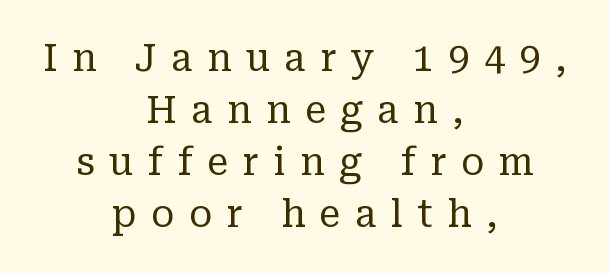
The image shows 38 px regular-weight serif type, upright; set centered, normal line spacing (1.37x), unusually wide letter spacing (+0.38 em), not underlined; low stroke contrast and a medium x-height.
